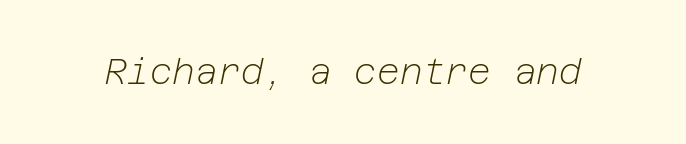
You could call the tracking neutral — neither tight nor loose. Weight: in the light-to-regular range. The specimen reads as italic at a glance. Unmarked baselines from the first word to the last.
